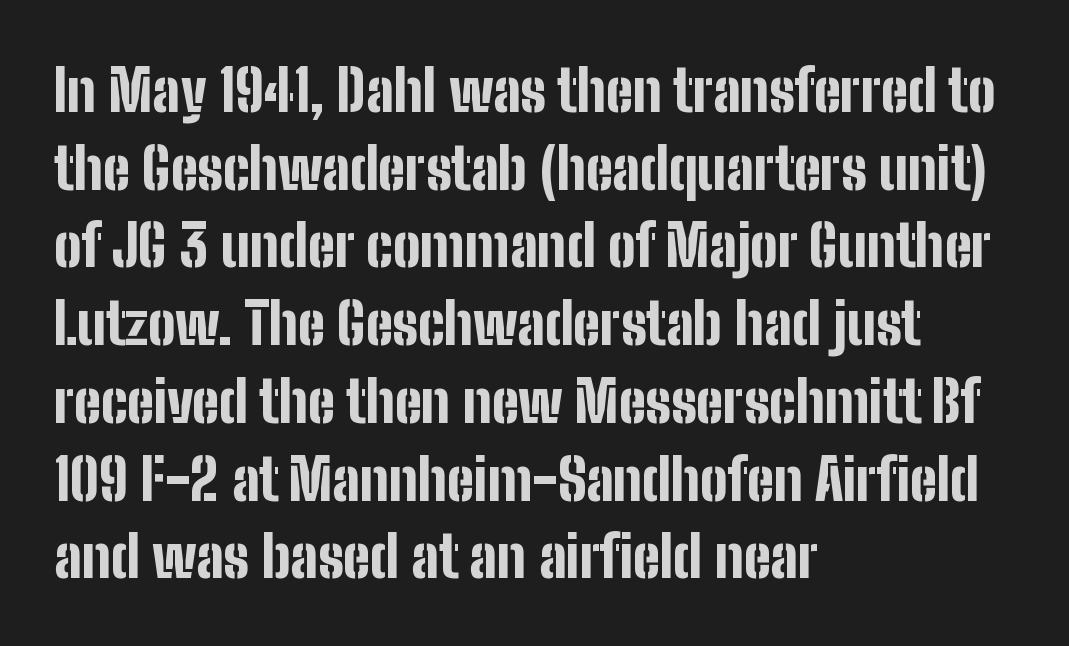
{"serif": "no", "italic": "no", "bold": "yes", "weight": "bold", "width": "condensed", "stroke_contrast": "low", "x_height": "medium", "monospaced": "no", "underline": "no", "align": "left", "line_spacing": "normal", "line_spacing_ratio": 1.34, "letter_spacing": "normal", "letter_spacing_em": 0.0, "glyph_px": 58}
